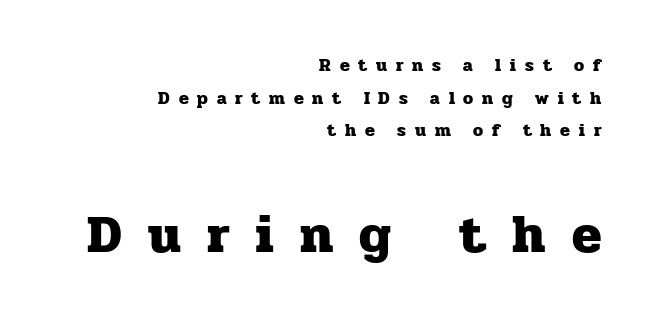
The image shows 54 px heavy serif type, upright; set right-aligned, line spacing 1.81x, unusually wide letter spacing (+0.49 em), not underlined; the second (bottom) block is 3.0x larger; low stroke contrast and a medium x-height.
